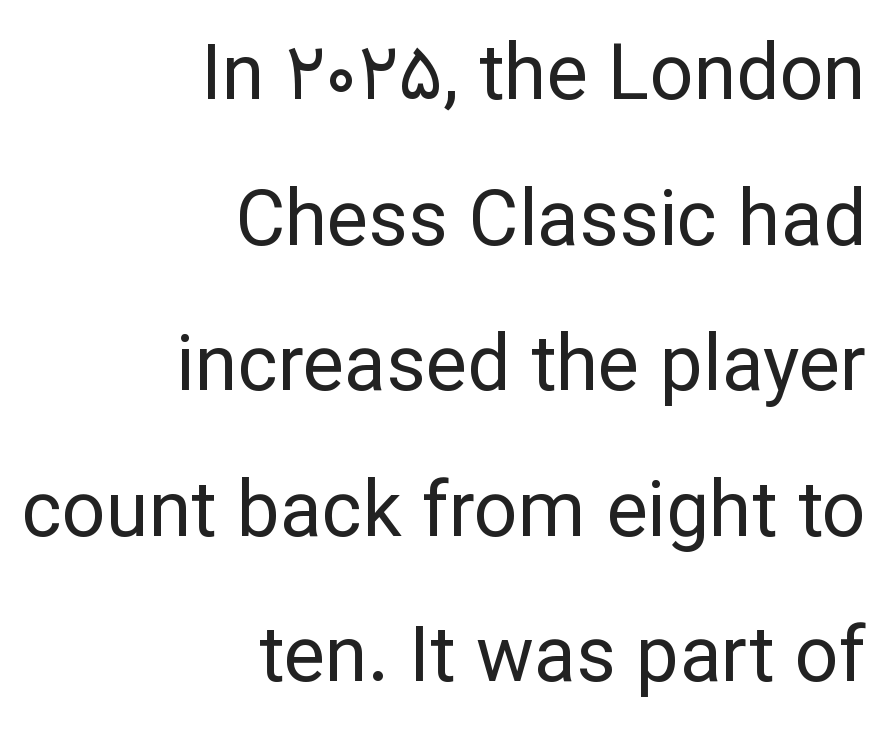
The font's upright variant was chosen for this text. Glance below the letters and you will spot only blank space. A typesetter would call this proportional, since set widths differ per character. Teacher's note: observe the even right margin — that is flush-right alignment. A typesetter would call this zero additional tracking.
